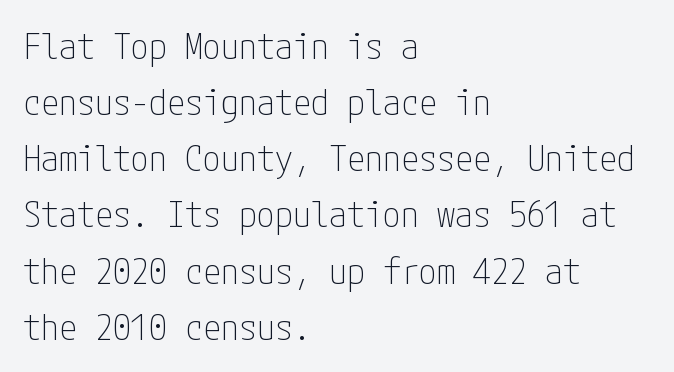
The image shows 36 px thin, condensed sans-serif type, upright; set left-aligned, normal line spacing (1.56x), normal letter spacing, not underlined; low stroke contrast and a medium x-height.
